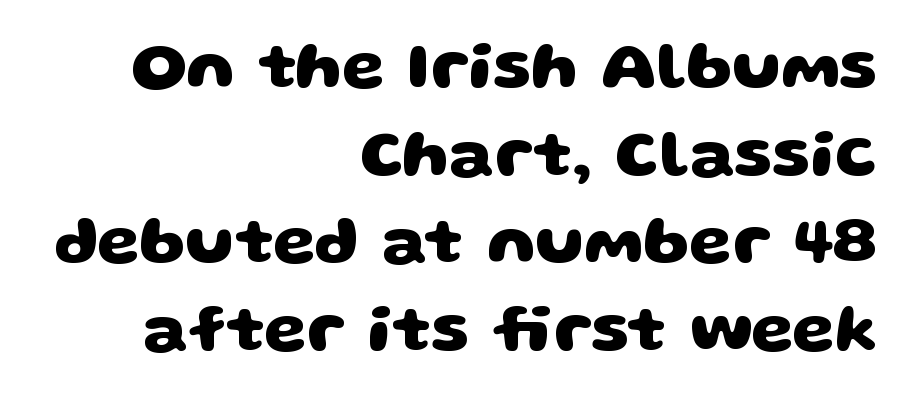
{"serif": "no", "bold": "yes", "weight": "heavy", "width": "wide", "stroke_contrast": "low", "x_height": "large", "monospaced": "no", "underline": "no", "align": "right", "line_spacing": "normal", "line_spacing_ratio": 1.29, "letter_spacing": "normal", "letter_spacing_em": 0.0, "glyph_px": 68}
